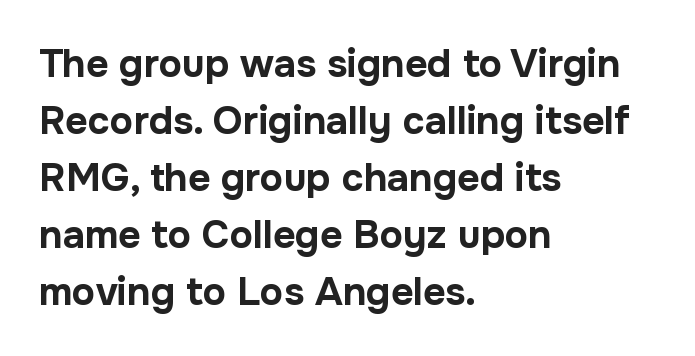
The image shows 39 px bold sans-serif type, upright; set left-aligned, normal line spacing (1.46x), normal letter spacing, not underlined; low stroke contrast and a medium x-height.
